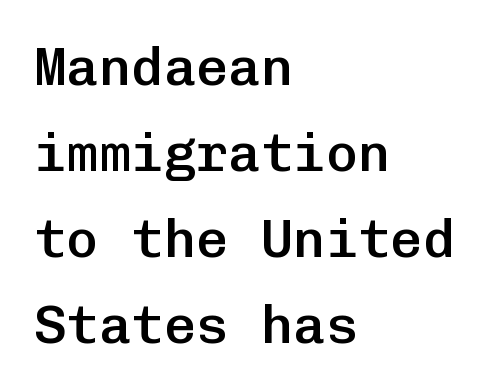
The words here are not underlined. This sample uses an upright cut, with every glyph sitting square on the baseline. Observe the ordinary spacing: letters are neighbours, not strangers. Typographically, this falls in the sans-serif category. Its strokes are somewhat broadened, the hallmark of semibold type. Each letter, wide or thin by design, is forced into the same width here.
